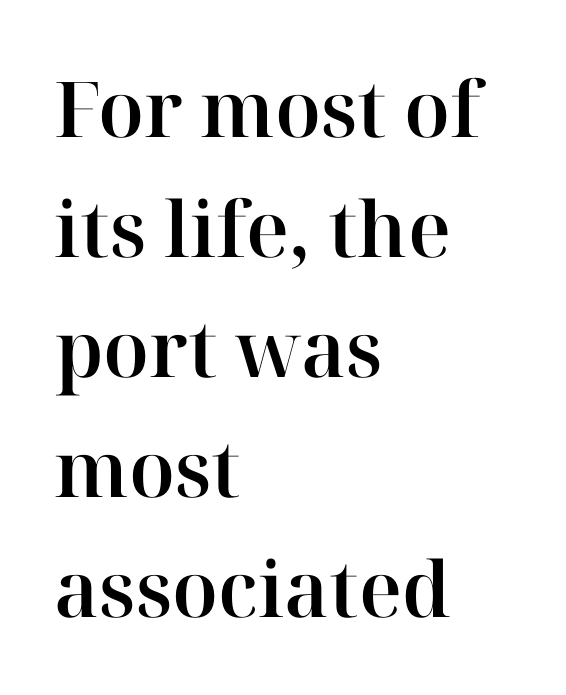
{"serif": "yes", "italic": "no", "width": "normal", "stroke_contrast": "high", "x_height": "medium", "monospaced": "no", "underline": "no", "align": "left", "line_spacing": "normal", "line_spacing_ratio": 1.56, "letter_spacing": "normal", "letter_spacing_em": 0.0, "glyph_px": 77}
